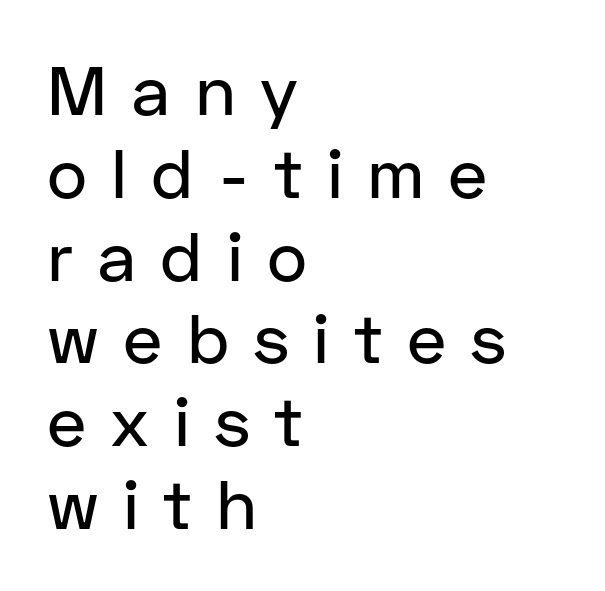
{"serif": "no", "italic": "no", "width": "normal", "stroke_contrast": "low", "x_height": "medium", "monospaced": "no", "underline": "no", "align": "left", "line_spacing_ratio": 1.2, "letter_spacing": "wide", "letter_spacing_em": 0.35, "glyph_px": 69}
